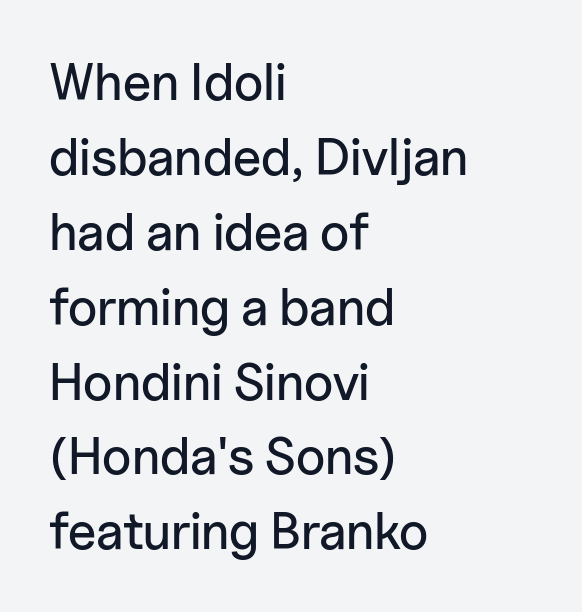
What kind of face is this? One without serifs — a sans. The words here are not underlined. Vertical strokes here are truly vertical. The passage is arranged the way most books set body copy — flush left. Honestly, the row spacing looks completely unremarkable. A typesetter would call this proportional, since set widths differ per character.
